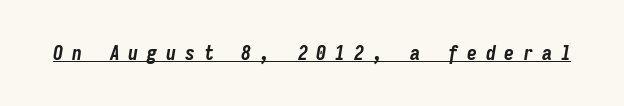
Look at the tracking — it's clearly loosened, letters drifting apart. Compared with an ordinary text face, these strokes are far heavier — a full bold. If you drew a line through each stem, it would be angled. Is there an underline? Yes — a line sits under the letters.
